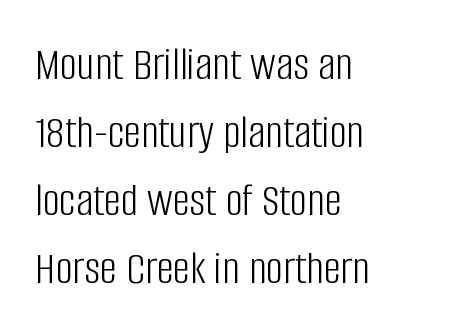
Q: Is the text bold? A: No.
Q: Is the text italic (slanted)? A: No, it is upright.
Q: Is the typeface a serif or a sans-serif typeface? A: Sans-serif.
Q: Is the text underlined? A: No.
Q: How is the paragraph aligned? A: Left-aligned.
Q: Is the spacing between letters normal or unusually wide? A: Normal.
Q: Is the spacing between lines tight, normal or loose? A: Normal.
Q: Width (condensed, normal, or wide)? A: Condensed.
Q: Stroke contrast? A: Low.
Q: x-height? A: Large.
Q: Monospaced? A: No.
